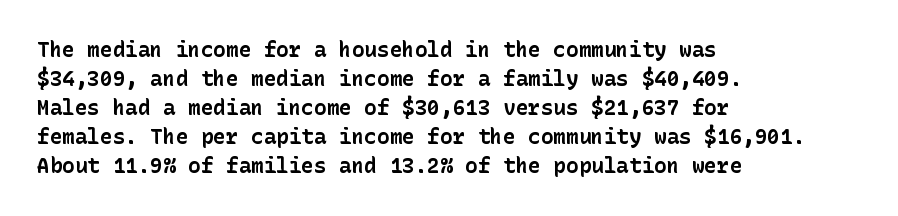
Q: Is the text bold? A: Yes.
Q: Is the text italic (slanted)? A: No, it is upright.
Q: Is the text underlined? A: No.
Q: How is the paragraph aligned? A: Left-aligned.
Q: Is the spacing between letters normal or unusually wide? A: Normal.
Q: Is the spacing between lines tight, normal or loose? A: Normal.
